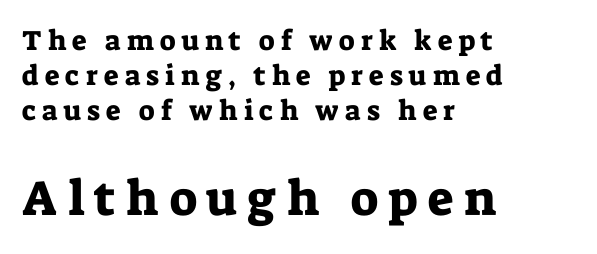
Q: Is the text italic (slanted)? A: No, it is upright.
Q: Is the typeface a serif or a sans-serif typeface? A: Serif.
Q: Is the text underlined? A: No.
Q: How is the paragraph aligned? A: Left-aligned.
Q: Is the spacing between letters normal or unusually wide? A: Unusually wide.
Q: Is the spacing between lines tight, normal or loose? A: Normal.
Q: Which block of text is set in a larger size, the first (top) or the second (bottom)? A: The second (bottom) one.
Q: Width (condensed, normal, or wide)? A: Normal.
Q: Stroke contrast? A: Low.
Q: x-height? A: Medium.
Q: Monospaced? A: No.
